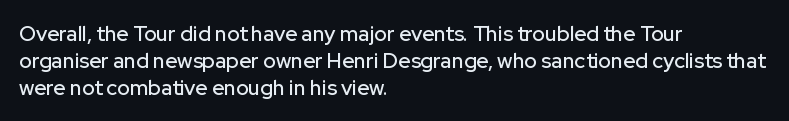
{"italic": "no", "underline": "no", "align": "left", "line_spacing": "normal", "line_spacing_ratio": 1.28, "letter_spacing": "normal", "letter_spacing_em": 0.0, "glyph_px": 21}
